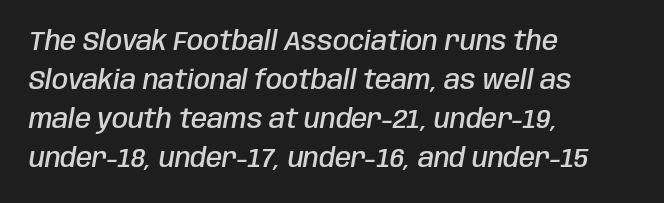
Q: Is the text bold? A: Semi-bold.
Q: Is the text italic (slanted)? A: Yes, it leans right by about 10 degrees.
Q: Is the text underlined? A: No.
Q: How is the paragraph aligned? A: Left-aligned.
Q: Is the spacing between letters normal or unusually wide? A: Normal.
Q: Is the spacing between lines tight, normal or loose? A: Normal.
